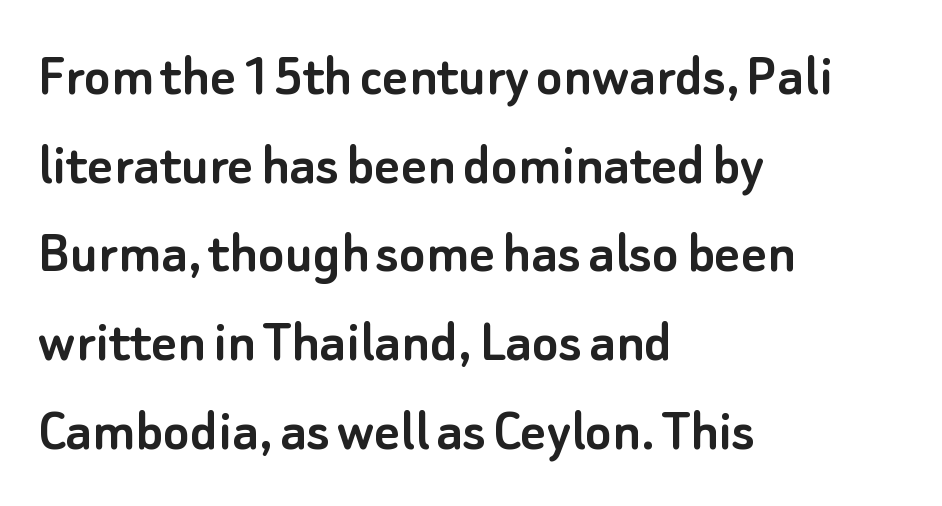
The image shows 62 px sans-serif type, upright; set left-aligned, normal line spacing (1.43x), normal letter spacing, not underlined; low stroke contrast and a small x-height.
